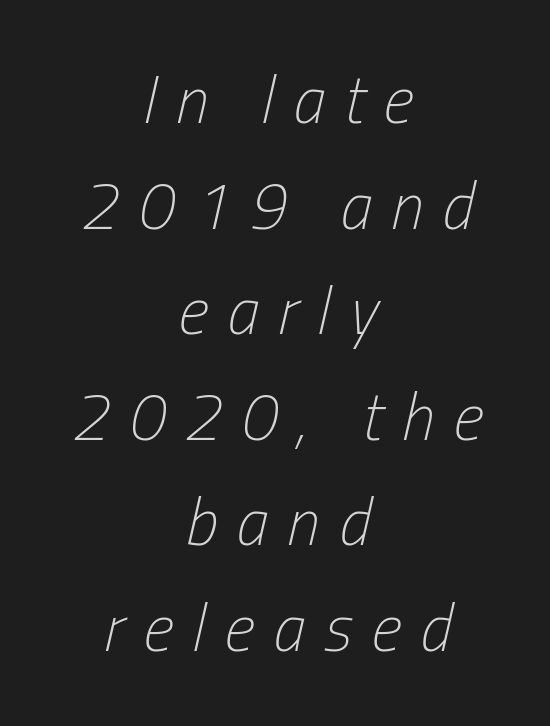
Q: Is the text bold? A: No.
Q: Is the text italic (slanted)? A: Yes, it leans right by about 13 degrees.
Q: Is the text underlined? A: No.
Q: How is the paragraph aligned? A: Centered.
Q: Is the spacing between letters normal or unusually wide? A: Unusually wide.
Q: Is the spacing between lines tight, normal or loose? A: Normal.
Q: Width (condensed, normal, or wide)? A: Condensed.
Q: Stroke contrast? A: Low.
Q: x-height? A: Medium.
Q: Monospaced? A: No.
